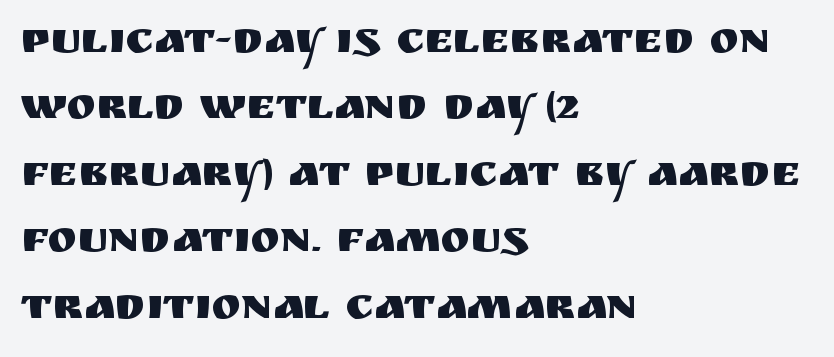
The image shows 44 px sans-serif type, upright; set left-aligned, normal line spacing (1.51x), normal letter spacing, not underlined; medium stroke contrast and a large x-height.
